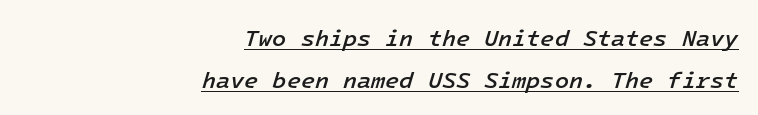
{"italic": "yes", "lean": "right", "slant_degrees": 16, "bold": "semi", "underline": "yes", "align": "right", "line_spacing_ratio": 1.82, "letter_spacing": "normal", "letter_spacing_em": 0.0, "glyph_px": 23}
